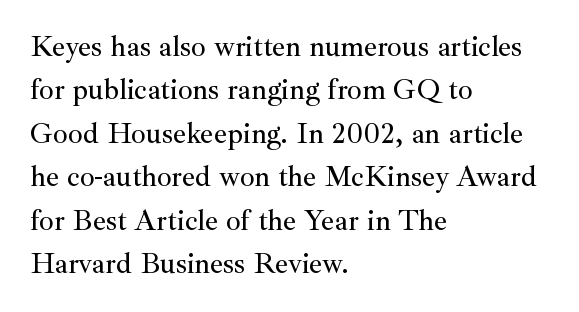
{"serif": "yes", "italic": "no", "width": "normal", "stroke_contrast": "medium", "x_height": "small", "monospaced": "no", "underline": "no", "align": "left", "line_spacing": "normal", "line_spacing_ratio": 1.5, "letter_spacing": "normal", "letter_spacing_em": 0.0, "glyph_px": 29}
